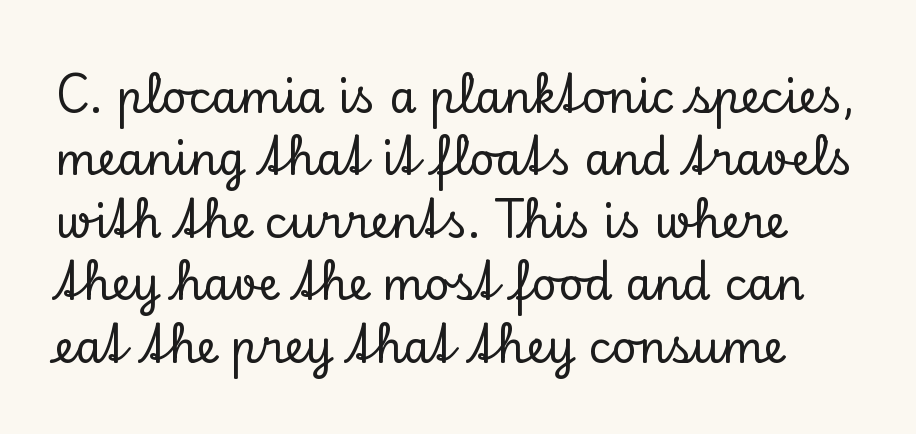
{"italic": "no", "width": "normal", "stroke_contrast": "low", "x_height": "small", "monospaced": "no", "underline": "no", "line_spacing": "normal", "line_spacing_ratio": 1.42, "letter_spacing": "normal", "letter_spacing_em": 0.0, "glyph_px": 44}
